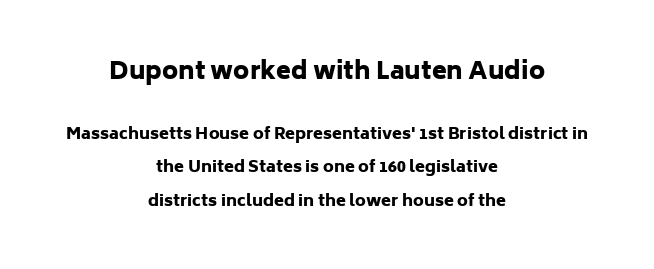
The image shows 24 px bold type, upright; set centered, loose line spacing (2.08x), normal letter spacing, not underlined; the first (top) block is 1.5x larger.
